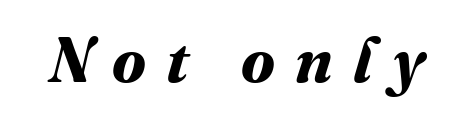
The image shows 63 px bold type; set unusually wide letter spacing (+0.32 em), not underlined; medium stroke contrast and a medium x-height.
